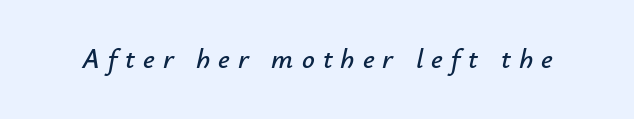
{"italic": "yes", "lean": "right", "slant_degrees": 12, "width": "normal", "stroke_contrast": "low", "x_height": "small", "monospaced": "no", "underline": "no", "letter_spacing": "wide", "letter_spacing_em": 0.29, "glyph_px": 28}
